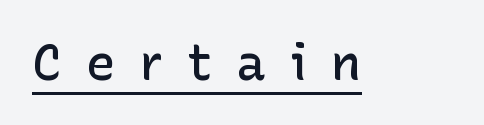
The image shows 50 px semibold sans-serif type, upright; set unusually wide letter spacing (+0.48 em), underlined; low stroke contrast and a medium x-height.
